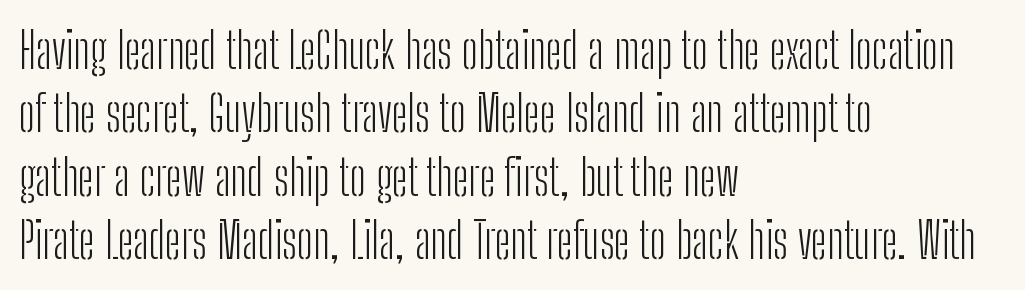
This sample is left-justified, so line endings fall wherever the words run out. A typesetter would label this face a sans. Compared with typical paragraphs, the rows here are spaced about the same. Rule under the text: the space is simply empty. Stems here are at most as thick as an everyday book face.
